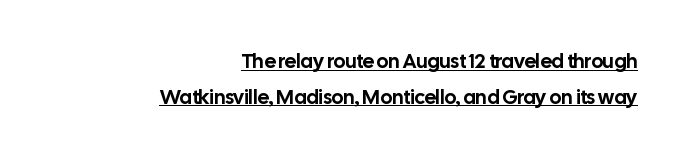
{"italic": "no", "underline": "yes", "align": "right", "line_spacing_ratio": 1.78, "letter_spacing": "normal", "letter_spacing_em": 0.0, "glyph_px": 20}
